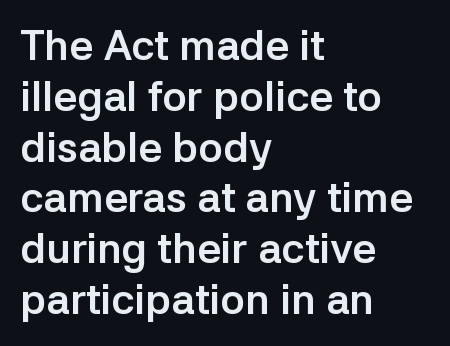
Q: Is the text bold? A: Yes.
Q: Is the text italic (slanted)? A: No, it is upright.
Q: Is the typeface a serif or a sans-serif typeface? A: Sans-serif.
Q: Is the text underlined? A: No.
Q: How is the paragraph aligned? A: Left-aligned.
Q: Is the spacing between letters normal or unusually wide? A: Normal.
Q: Width (condensed, normal, or wide)? A: Normal.
Q: Stroke contrast? A: Low.
Q: x-height? A: Medium.
Q: Monospaced? A: No.
